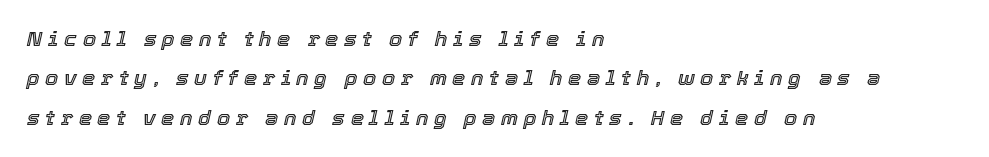
The image shows 21 px text type, italic (leaning right); set left-aligned, line spacing 1.87x, unusually wide letter spacing (+0.27 em), not underlined.
